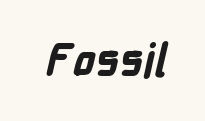
Q: Is the text bold? A: Yes.
Q: Is the typeface a serif or a sans-serif typeface? A: Sans-serif.
Q: Is the text underlined? A: No.
Q: Is the spacing between letters normal or unusually wide? A: Normal.
Q: Width (condensed, normal, or wide)? A: Condensed.
Q: Stroke contrast? A: Low.
Q: x-height? A: Medium.
Q: Monospaced? A: No.
